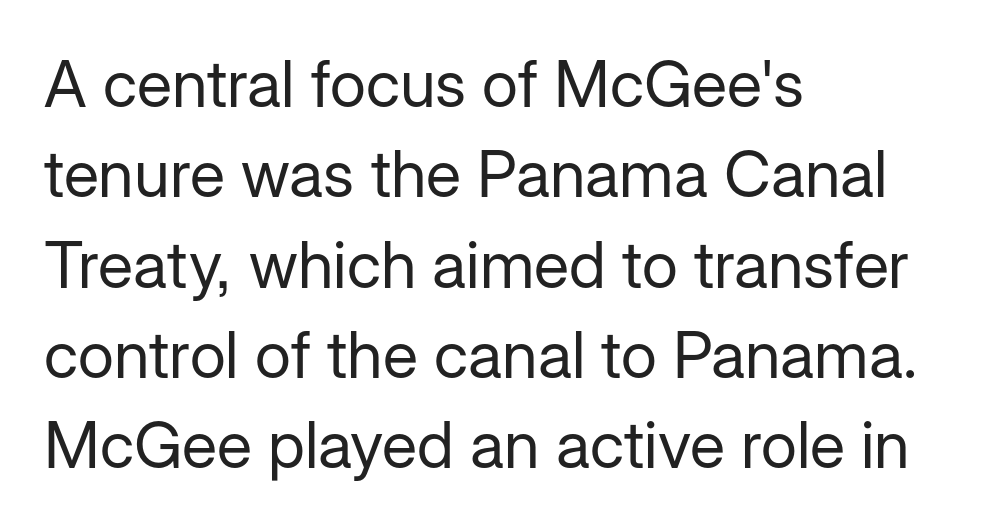
Is the type heavy? It reads as light-to-regular instead. The face used here is proportionally spaced, like ordinary book or web type. Posture: vertical. No feet cap the strokes, marking this as sans-serif type. The line texture is even and compact thanks to regular tracking. Nobody drew a line under any word here.
